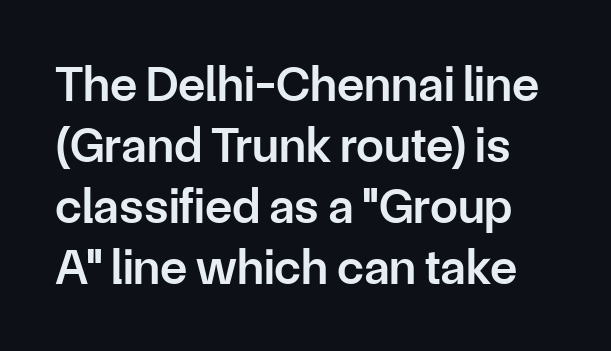
The image shows 50 px semibold sans-serif type, upright; set line spacing 1.22x, normal letter spacing, not underlined; low stroke contrast and a medium x-height.
